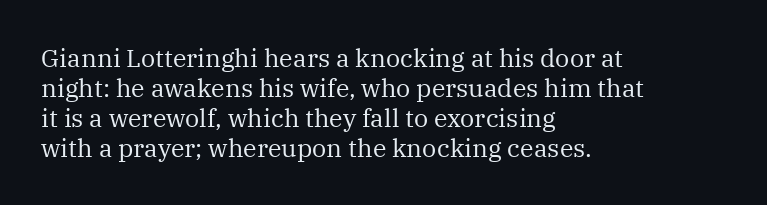
Stem width sits at or under what a default text font uses. Rendered with straight, roman letterforms. In CSS terms this would be text-align: left. Is the letter spacing exaggerated? No — it looks like the ordinary default.
